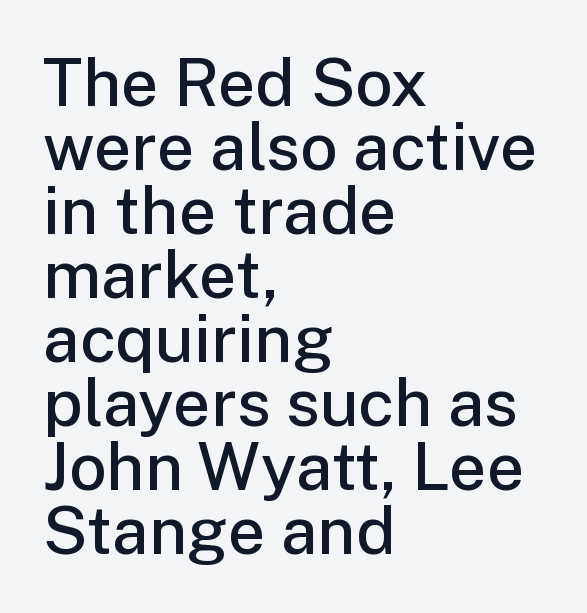
Q: Is the text bold? A: Semi-bold.
Q: Is the text italic (slanted)? A: No, it is upright.
Q: Is the typeface a serif or a sans-serif typeface? A: Sans-serif.
Q: Is the text underlined? A: No.
Q: How is the paragraph aligned? A: Left-aligned.
Q: Is the spacing between letters normal or unusually wide? A: Normal.
Q: Is the spacing between lines tight, normal or loose? A: Tight.
Q: Width (condensed, normal, or wide)? A: Normal.
Q: Stroke contrast? A: Low.
Q: x-height? A: Medium.
Q: Monospaced? A: No.
